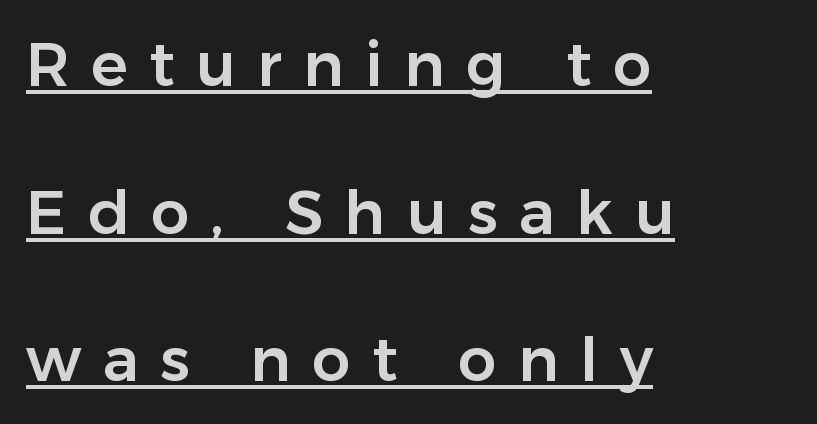
{"serif": "no", "italic": "no", "width": "normal", "stroke_contrast": "low", "x_height": "medium", "monospaced": "no", "underline": "yes", "align": "left", "line_spacing": "loose", "line_spacing_ratio": 2.42, "letter_spacing": "wide", "letter_spacing_em": 0.35, "glyph_px": 61}
